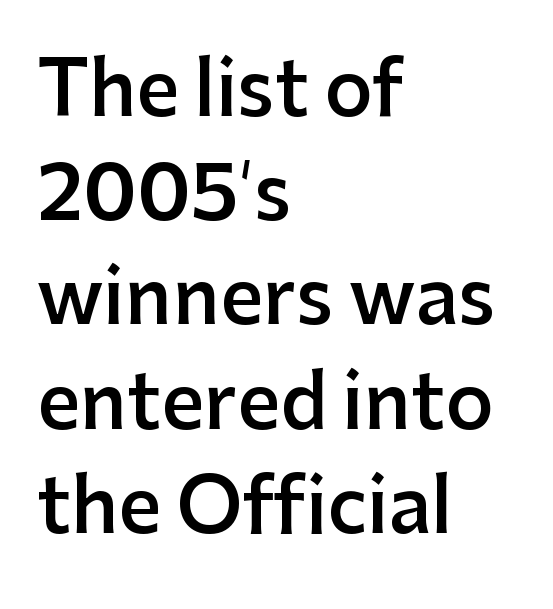
Q: Is the text bold? A: Semi-bold.
Q: Is the text italic (slanted)? A: No, it is upright.
Q: Is the typeface a serif or a sans-serif typeface? A: Sans-serif.
Q: Is the text underlined? A: No.
Q: How is the paragraph aligned? A: Left-aligned.
Q: Is the spacing between letters normal or unusually wide? A: Normal.
Q: Is the spacing between lines tight, normal or loose? A: Normal.
Q: Width (condensed, normal, or wide)? A: Normal.
Q: Stroke contrast? A: Low.
Q: x-height? A: Medium.
Q: Monospaced? A: No.
